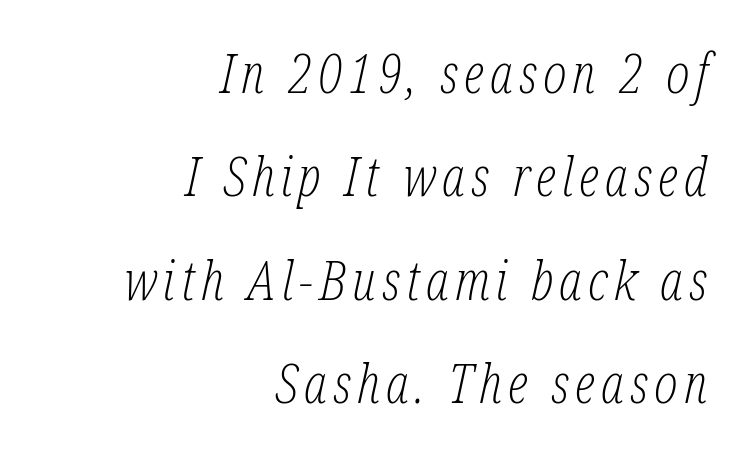
Q: Is the text bold? A: No.
Q: Is the text italic (slanted)? A: Yes, it leans right by about 12 degrees.
Q: Is the typeface a serif or a sans-serif typeface? A: Serif.
Q: Is the text underlined? A: No.
Q: How is the paragraph aligned? A: Right-aligned.
Q: Width (condensed, normal, or wide)? A: Condensed.
Q: Stroke contrast? A: Low.
Q: x-height? A: Medium.
Q: Monospaced? A: No.
